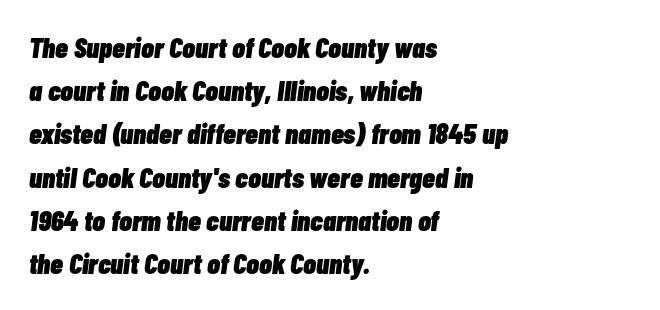
The letters advance in unequal steps, a hallmark of proportional type. Honestly, the letter spacing is just normal — you wouldn't notice it. The lines in this sample share a left origin and differ only in where they stop. Summary of weight: heavy, a full bold. Each new line begins a customary step beneath the previous one.
